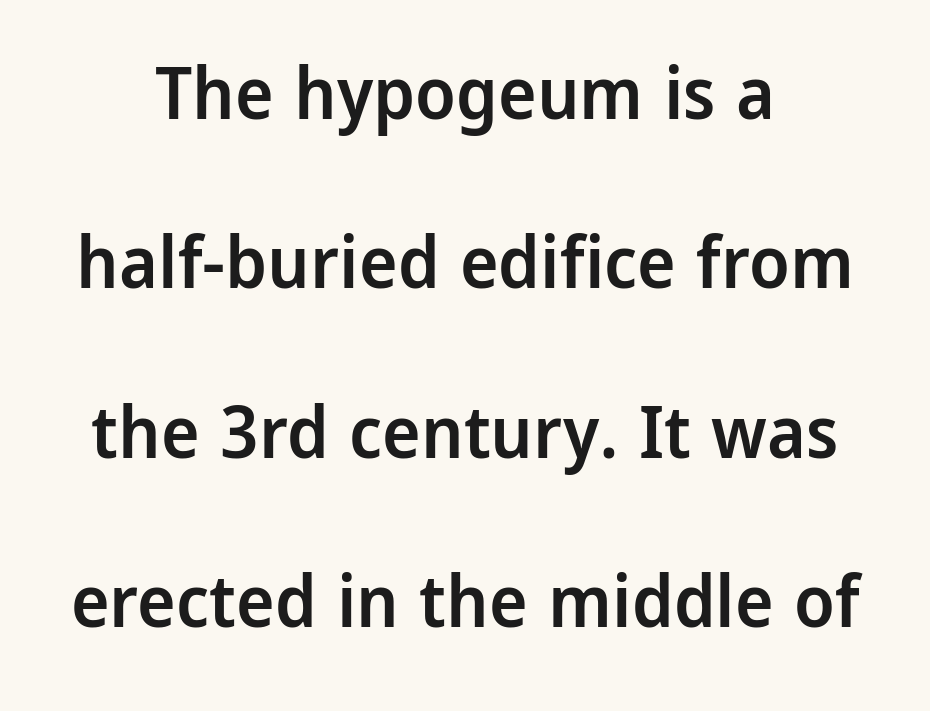
Serifs: no, the terminals of the letterforms are clean. Is there any slant? The stems are plumb. Summary of vertical rhythm: relaxed, with wide interline spacing. These lines are rendered in a variable-pitch font. The zone under the glyphs is completely vacant. Students, note that the glyphs here touch the page at normal intervals.
